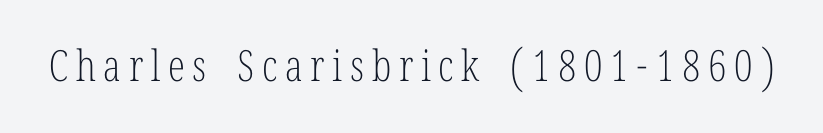
Just letters on the line, the space beneath them empty. The rendering uses natural spacing where letterforms have individual widths. These lines are composed in type with serifs. Vertical stems look standard width or narrower in stroke.
